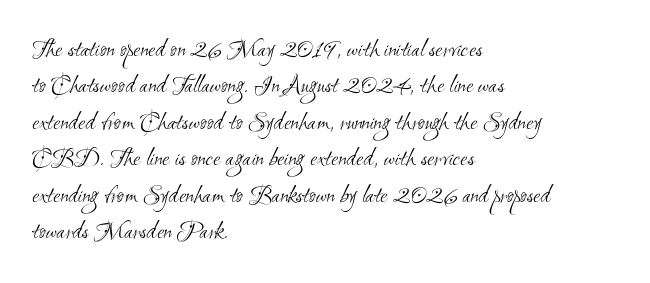
The image shows 26 px text type; set left-aligned, normal line spacing (1.4x), normal letter spacing, not underlined.
